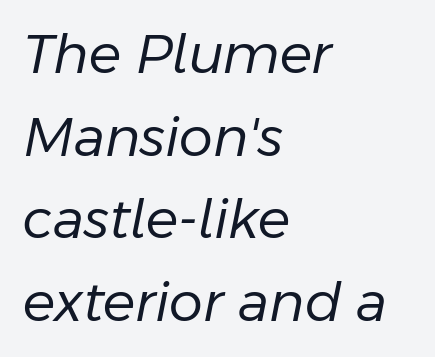
The image shows 54 px regular-weight type, italic (leaning right); set left-aligned, normal line spacing (1.53x), normal letter spacing, not underlined; low stroke contrast and a medium x-height.
